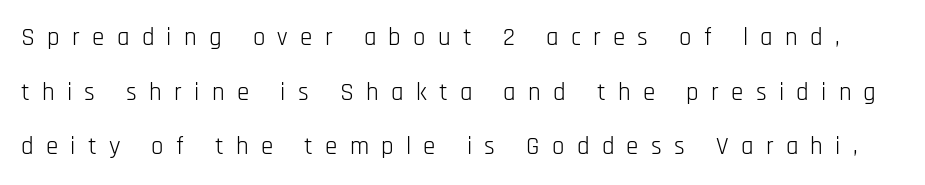
The weight tops out at a normal text grade. Observe the wide spacing: letters keep a clear distance from each other. Line spacing here is loose. The zone under the glyphs is completely vacant. You can tell it's not italic because the verticals are truly vertical.
